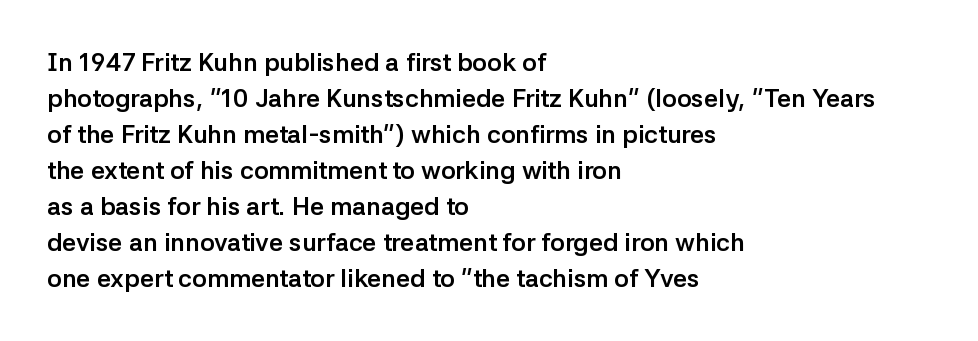
The image shows 25 px bold type, upright; set left-aligned, normal line spacing (1.44x), normal letter spacing, not underlined.
